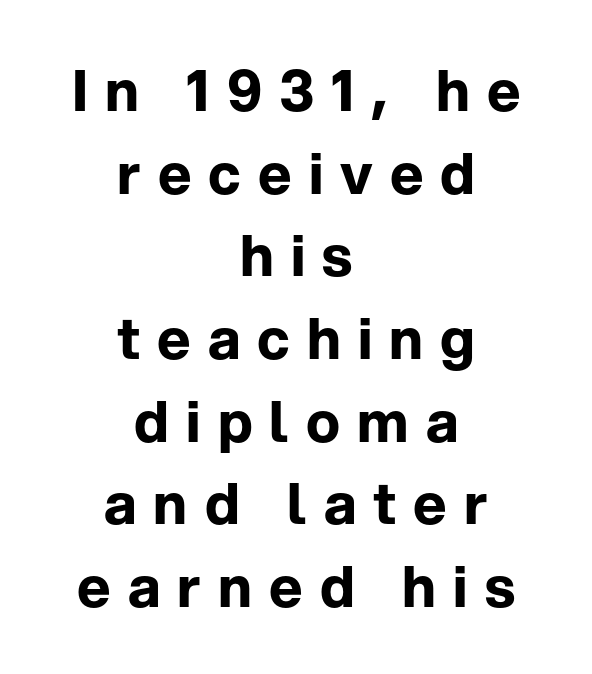
Q: Is the text bold? A: Yes.
Q: Is the text italic (slanted)? A: No, it is upright.
Q: Is the typeface a serif or a sans-serif typeface? A: Sans-serif.
Q: Is the text underlined? A: No.
Q: How is the paragraph aligned? A: Centered.
Q: Is the spacing between letters normal or unusually wide? A: Unusually wide.
Q: Is the spacing between lines tight, normal or loose? A: Normal.
Q: Width (condensed, normal, or wide)? A: Normal.
Q: Stroke contrast? A: Low.
Q: x-height? A: Medium.
Q: Monospaced? A: No.
